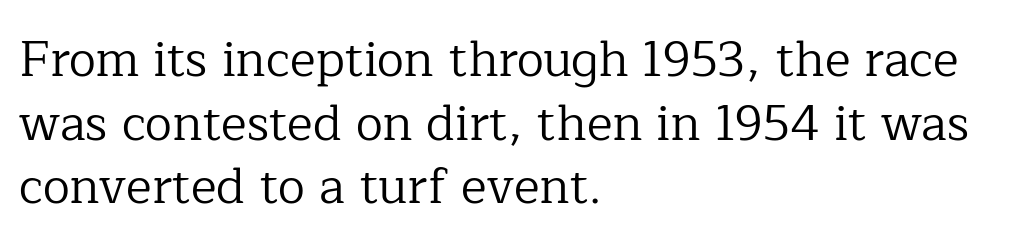
Q: Is the text bold? A: No.
Q: Is the text italic (slanted)? A: No, it is upright.
Q: Is the typeface a serif or a sans-serif typeface? A: Serif.
Q: Is the text underlined? A: No.
Q: How is the paragraph aligned? A: Left-aligned.
Q: Is the spacing between letters normal or unusually wide? A: Normal.
Q: Is the spacing between lines tight, normal or loose? A: Normal.
Q: Width (condensed, normal, or wide)? A: Normal.
Q: Stroke contrast? A: Low.
Q: x-height? A: Medium.
Q: Monospaced? A: No.
